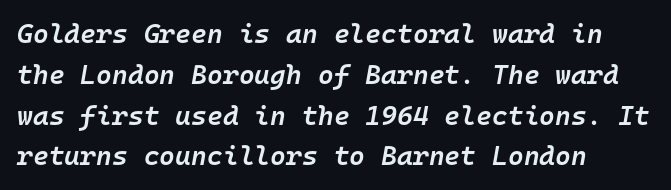
The image shows 27 px text type, italic (leaning right); set left-aligned, normal line spacing (1.51x), normal letter spacing, not underlined.
